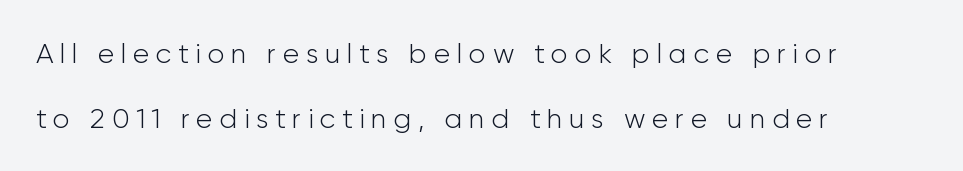
Posture: upright roman. Visually the block forms a straight wall on the left and a jagged coastline on the right. Each letter's strokes conclude bluntly, with no projecting serifs. How are the letters spaced? Widely, with obvious added tracking.
